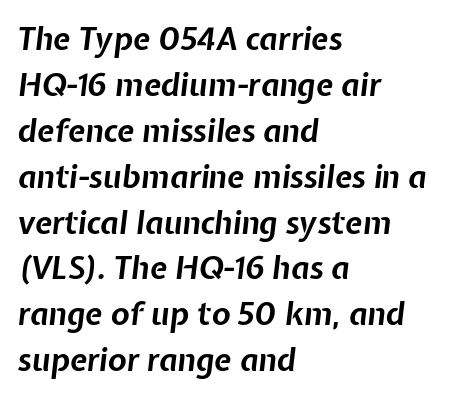
{"italic": "yes", "lean": "right", "slant_degrees": 7, "bold": "yes", "weight": "bold", "width": "normal", "stroke_contrast": "low", "x_height": "medium", "monospaced": "no", "underline": "no", "align": "left", "line_spacing": "normal", "line_spacing_ratio": 1.48, "letter_spacing": "normal", "letter_spacing_em": 0.0, "glyph_px": 31}
